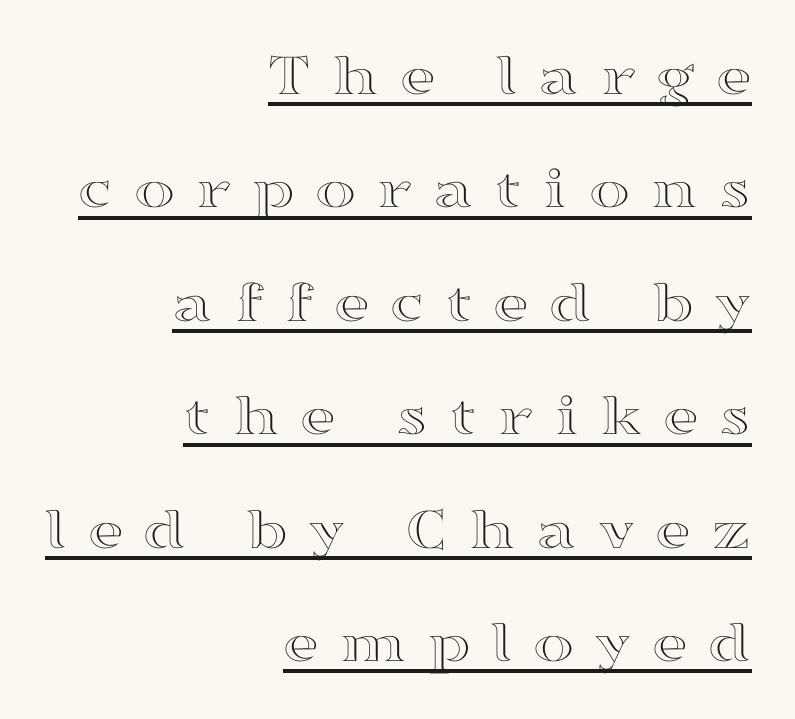
{"italic": "no", "width": "wide", "x_height": "medium", "monospaced": "no", "underline": "yes", "align": "right", "line_spacing_ratio": 1.83, "letter_spacing": "wide", "letter_spacing_em": 0.33, "glyph_px": 62}
